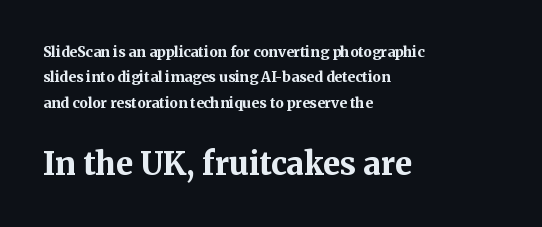
These lines are rendered in a variable-pitch font. You'd pick this weight for a headline — it's a proper bold. Compared with typical body copy, the letter spacing here is the same. Two sizes are in play, and the larger belongs to the second block. Just letters on the line, the space beneath them empty. Are there feet on the stems? There are — it's a serif.
